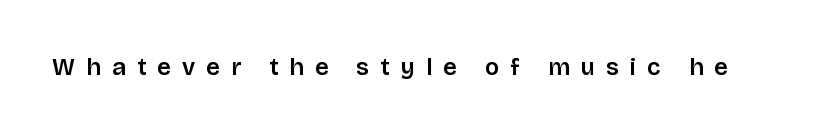
Q: Is the text italic (slanted)? A: No, it is upright.
Q: Is the text underlined? A: No.
Q: Is the spacing between letters normal or unusually wide? A: Unusually wide.
